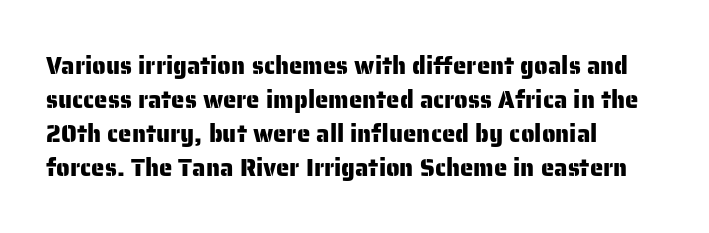
Here the glyphs are tracked normally, forming tight word shapes. A typesetter would call this leading conventional body-copy spacing. Descenders hang freely into open space. Typeset ragged right — the left edge is the straight one. Posture: upright roman.
